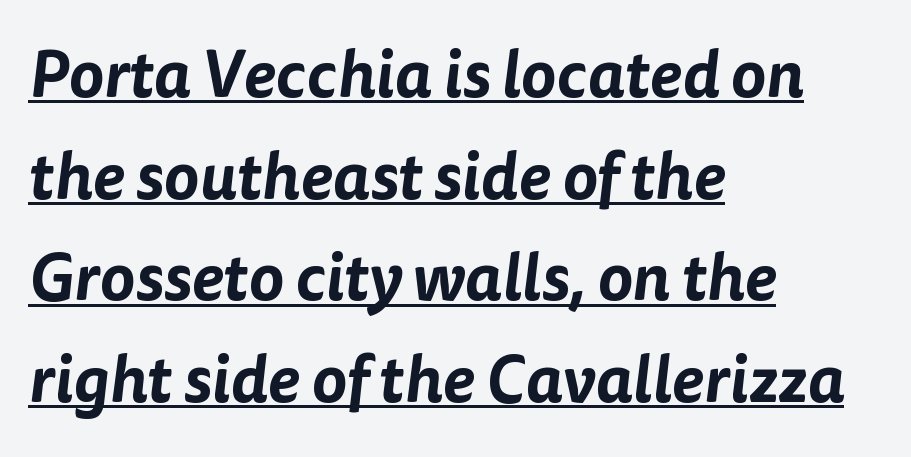
The image shows 66 px sans-serif type; set left-aligned, normal line spacing (1.54x), normal letter spacing, underlined; low stroke contrast and a medium x-height.
